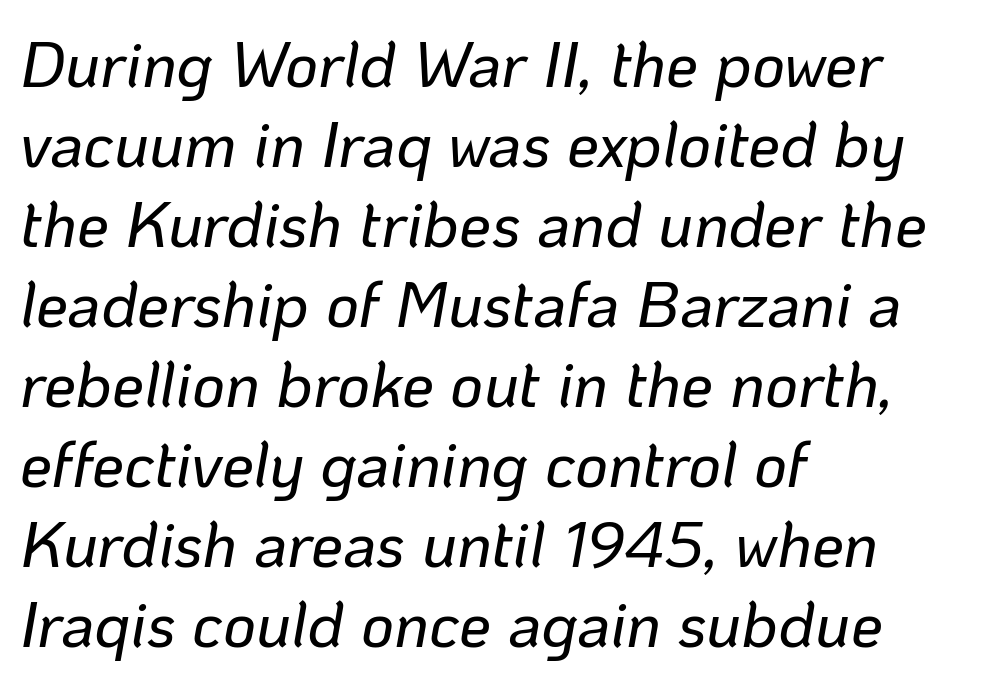
Nobody touched the tracking dial on this one. Compared with a centered layout, this one pins lines to the left instead. A typesetter would call this proportional, since set widths differ per character. The passage shown leans; its letterforms are oblique. The block of text has a typical density, with ordinary space between rows. Nobody drew a line under any word here.
